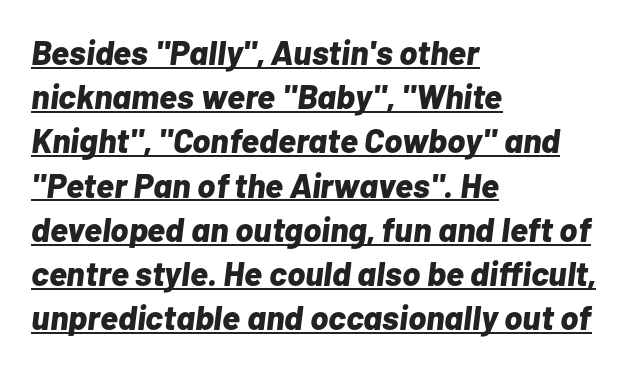
{"italic": "yes", "lean": "right", "slant_degrees": 7, "bold": "yes", "weight": "bold", "width": "normal", "stroke_contrast": "low", "x_height": "medium", "monospaced": "no", "underline": "yes", "align": "left", "line_spacing": "normal", "line_spacing_ratio": 1.3, "letter_spacing": "normal", "letter_spacing_em": 0.0, "glyph_px": 34}
